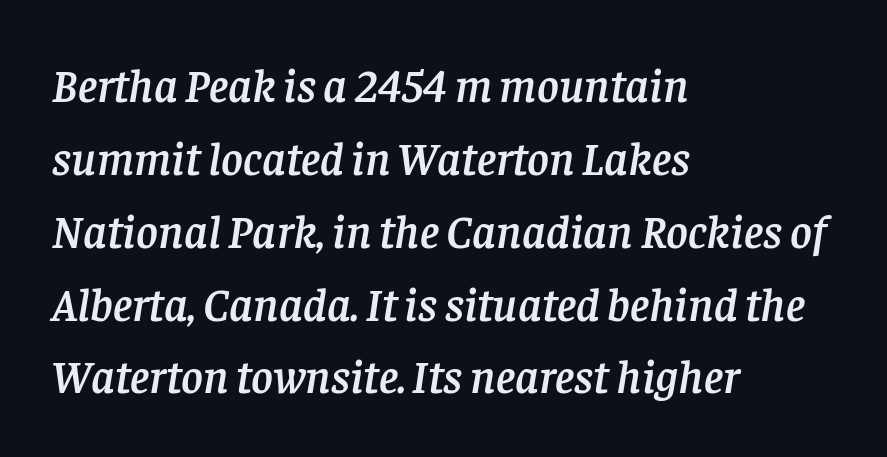
The text block is weighted toward the left margin, trailing off unevenly rightward. These lines are composed in type with serifs. The lines sit at an ordinary, default distance from one another. Compared with ordinary roman type, these characters are visibly tilted. Here the designer chose a conventional face with non-uniform glyph widths.
